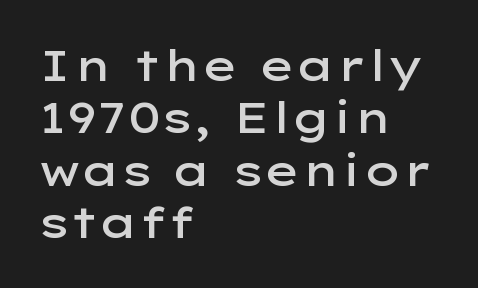
The image shows 43 px semibold, wide sans-serif type, upright; set left-aligned, line spacing 1.22x, normal letter spacing, not underlined; low stroke contrast and a medium x-height.
